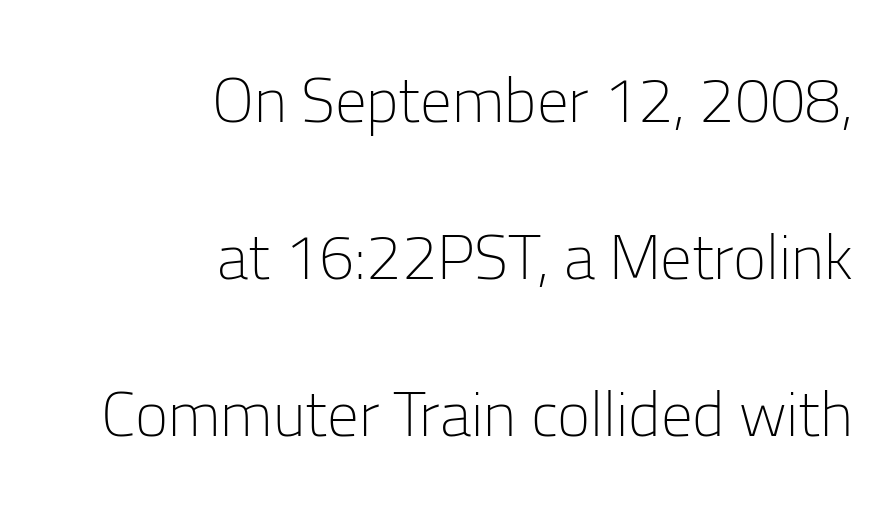
{"serif": "no", "italic": "no", "bold": "no", "weight": "light", "width": "normal", "stroke_contrast": "low", "x_height": "medium", "monospaced": "no", "underline": "no", "align": "right", "line_spacing": "loose", "line_spacing_ratio": 2.49, "letter_spacing": "normal", "letter_spacing_em": 0.0, "glyph_px": 63}
